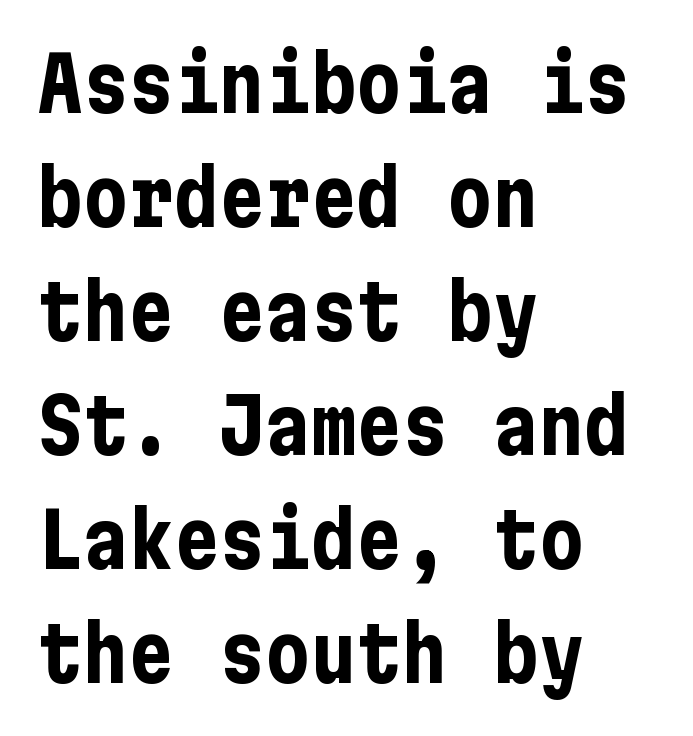
No feet cap the strokes, marking this as sans-serif type. Strong, thick strokes mark this as bold type. What stands out about the letter spacing? Nothing — it is the standard amount. No italicization has been applied; the sample stays upright. The foot of each line stays bare and open.
